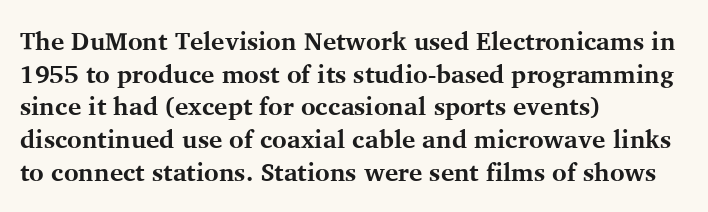
The image shows 25 px bold type, upright; set left-aligned, normal line spacing (1.31x), normal letter spacing, not underlined.
